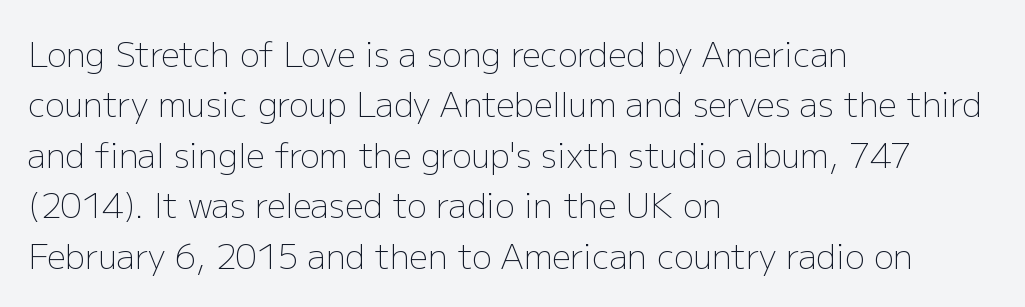
Weight class: somewhere from thin through regular. Honestly, the row spacing looks completely unremarkable. This sample has the flowing, uneven cadence of proportional lettering. A typesetter would call this zero additional tracking. Typeset ragged right — the left edge is the straight one. Honestly, there is no underline to notice here at all.
